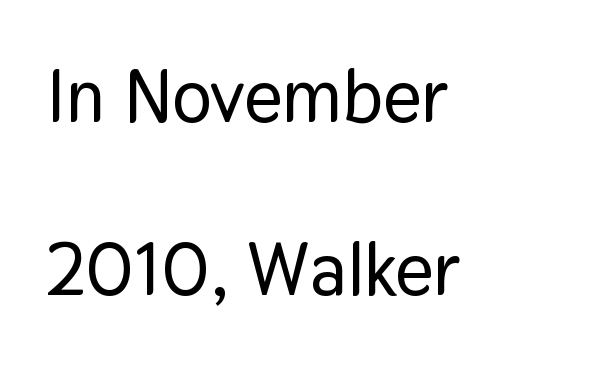
The image shows 74 px sans-serif type, upright; set left-aligned, loose line spacing (2.34x), normal letter spacing, not underlined; low stroke contrast and a medium x-height.
